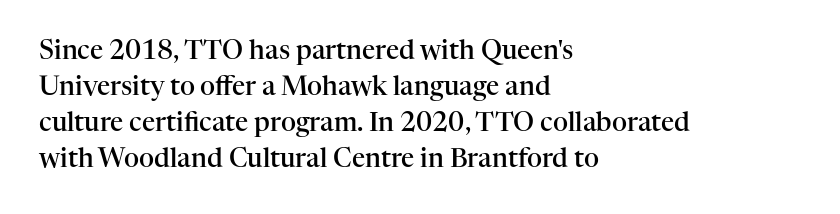
Q: Is the text bold? A: Semi-bold.
Q: Is the text italic (slanted)? A: No, it is upright.
Q: Is the text underlined? A: No.
Q: How is the paragraph aligned? A: Left-aligned.
Q: Is the spacing between letters normal or unusually wide? A: Normal.
Q: Is the spacing between lines tight, normal or loose? A: Normal.
